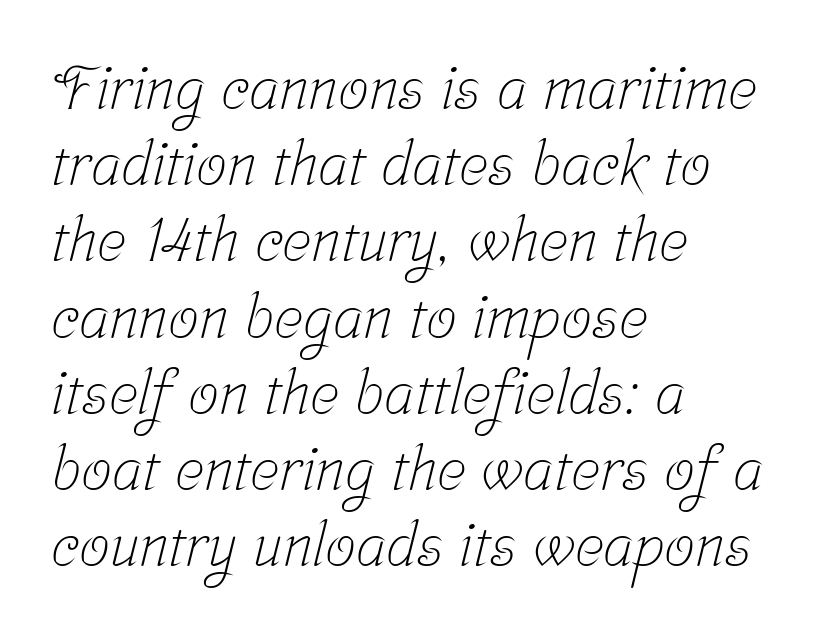
Has an underline been added? It has not. A typesetter would label this face a serif. You could call the tracking neutral — neither tight nor loose. These lines stack with their left ends in a neat column. Bold? No — there's no thickening of the strokes. Character widths vary here, with narrow letters taking less room than wide ones.
